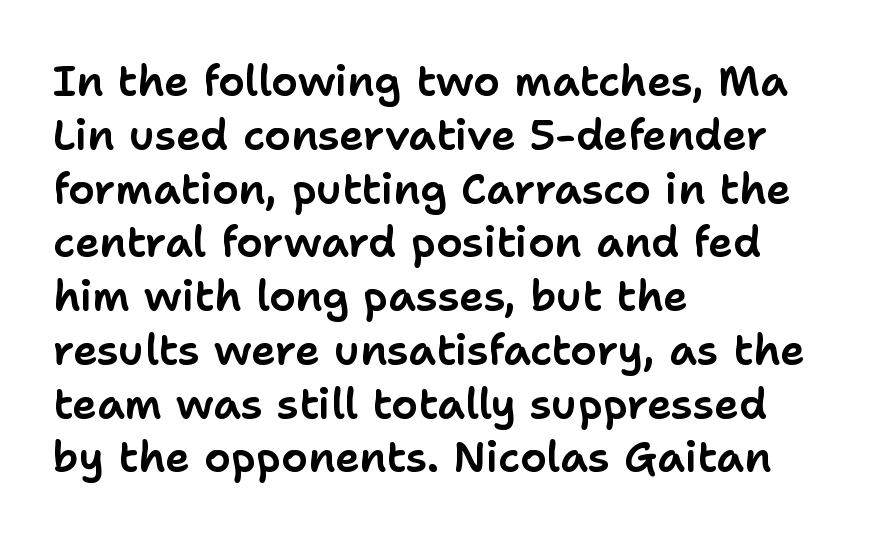
Q: Is the text italic (slanted)? A: No, it is upright.
Q: Is the typeface a serif or a sans-serif typeface? A: Sans-serif.
Q: Is the text underlined? A: No.
Q: How is the paragraph aligned? A: Left-aligned.
Q: Is the spacing between letters normal or unusually wide? A: Normal.
Q: Is the spacing between lines tight, normal or loose? A: Normal.
Q: Width (condensed, normal, or wide)? A: Normal.
Q: Stroke contrast? A: Low.
Q: x-height? A: Medium.
Q: Monospaced? A: No.
